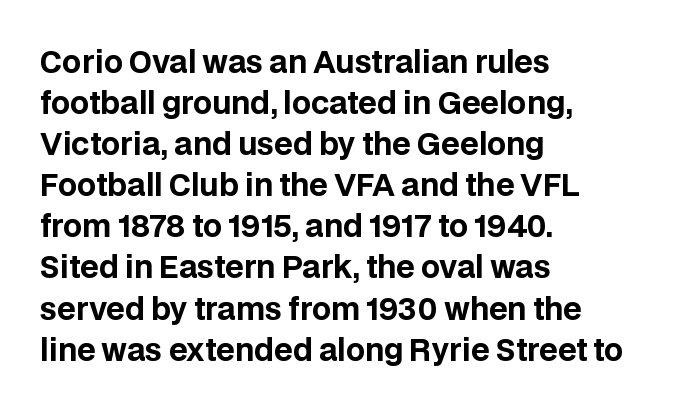
The image shows 30 px bold sans-serif type, upright; set left-aligned, normal line spacing (1.37x), normal letter spacing, not underlined; low stroke contrast and a large x-height.
